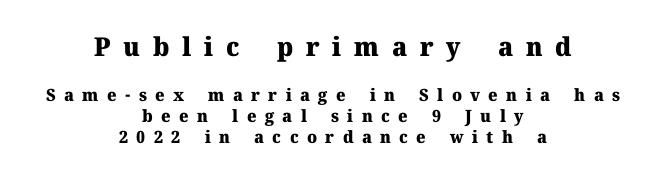
{"italic": "no", "bold": "yes", "underline": "no", "align": "center", "line_spacing": "normal", "line_spacing_ratio": 1.26, "letter_spacing": "wide", "letter_spacing_em": 0.49, "larger_block": "first", "size_ratio": 1.53, "glyph_px": 26}
